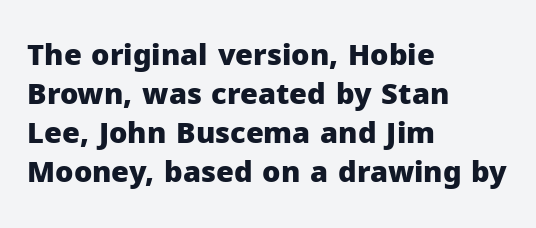
{"serif": "no", "italic": "no", "bold": "yes", "weight": "heavy", "width": "normal", "stroke_contrast": "low", "x_height": "medium", "monospaced": "no", "underline": "no", "align": "left", "line_spacing": "normal", "line_spacing_ratio": 1.35, "letter_spacing": "normal", "letter_spacing_em": 0.0, "glyph_px": 29}
